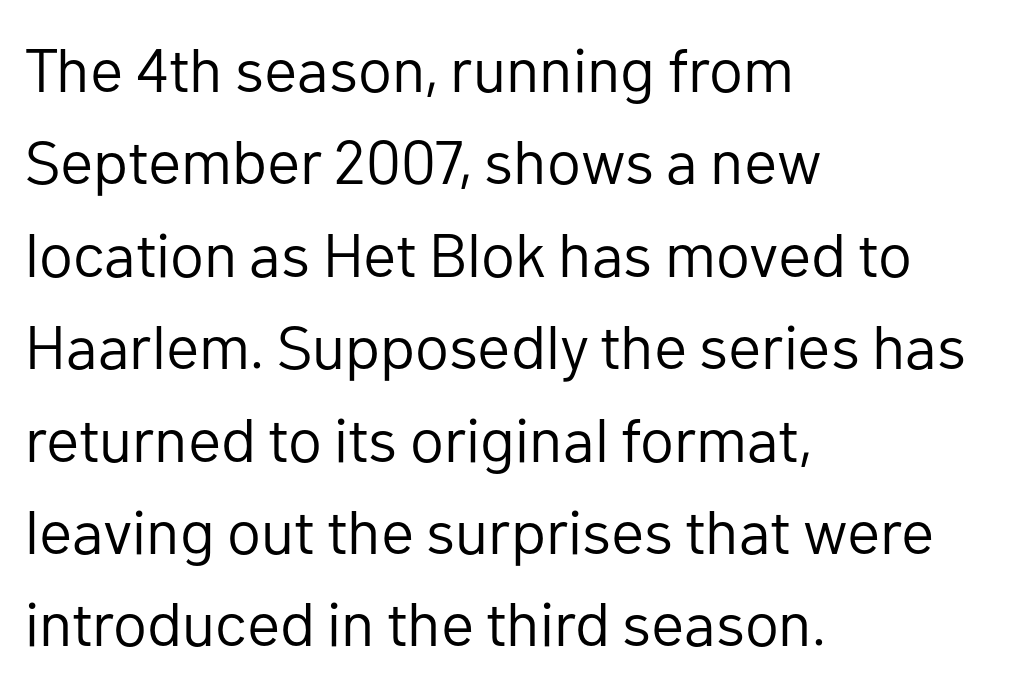
Q: Is the text bold? A: No.
Q: Is the text italic (slanted)? A: No, it is upright.
Q: Is the typeface a serif or a sans-serif typeface? A: Sans-serif.
Q: Is the text underlined? A: No.
Q: How is the paragraph aligned? A: Left-aligned.
Q: Is the spacing between letters normal or unusually wide? A: Normal.
Q: Is the spacing between lines tight, normal or loose? A: Normal.
Q: Width (condensed, normal, or wide)? A: Normal.
Q: Stroke contrast? A: Low.
Q: x-height? A: Medium.
Q: Monospaced? A: No.
